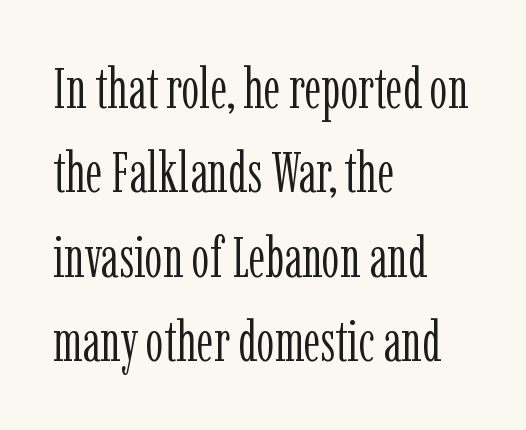
Bold? No — there's no thickening of the strokes. Caption: multi-line text, flush left, ragged right. Every stem runs plumb, perpendicular to the baseline. Each letter's strokes conclude with small projecting serifs. Underlining? Definitely not there. Nobody touched the tracking dial on this one.
